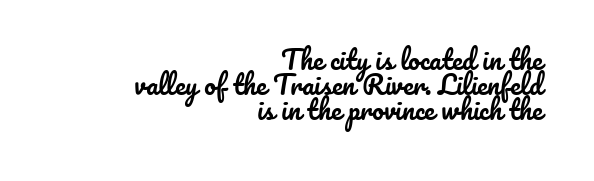
{"underline": "no", "align": "right", "line_spacing": "tight", "line_spacing_ratio": 0.96, "letter_spacing": "normal", "letter_spacing_em": 0.0, "glyph_px": 26}
